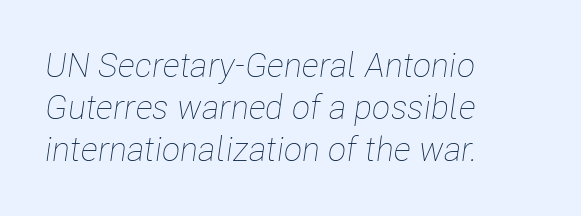
Descenders hang freely into open space. Stroke thickness stays within the range of a standard reading face or lighter. The rendering uses natural spacing where letterforms have individual widths. Posture: slanted.
